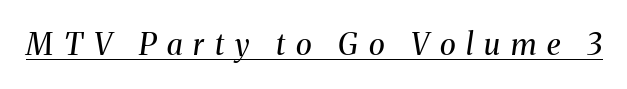
This is oblique type, the kind used for emphasis or titles. Weight: not bold — regular or lighter. Spacing verdict: proportional, widths tailored to each character. The lettering is marked with a stroke running underneath it.
